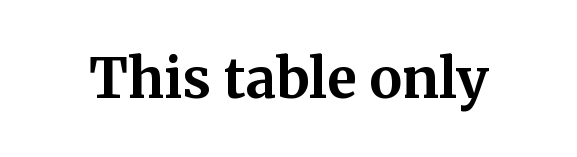
{"serif": "yes", "italic": "no", "bold": "yes", "weight": "bold", "width": "normal", "stroke_contrast": "medium", "x_height": "medium", "monospaced": "no", "underline": "no", "letter_spacing": "normal", "letter_spacing_em": 0.0, "glyph_px": 55}
